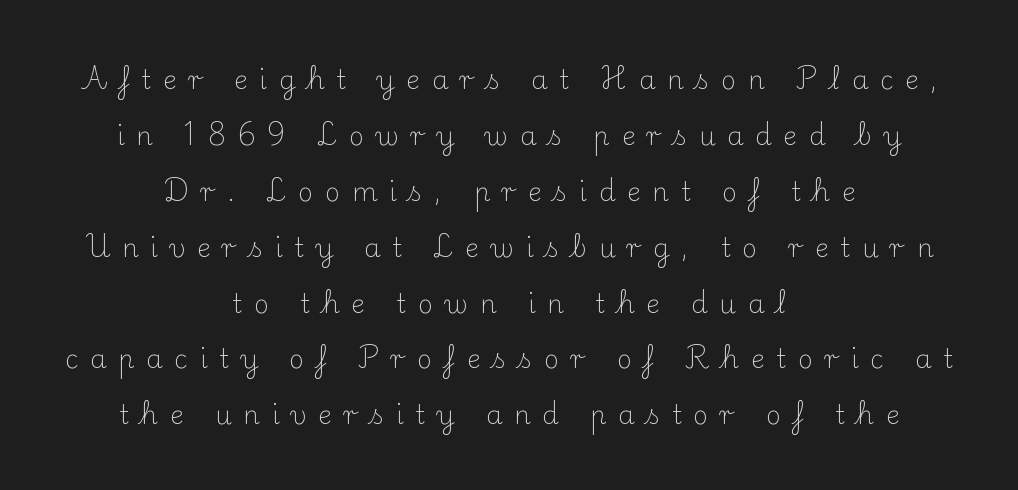
Q: Is the text bold? A: No.
Q: Is the text italic (slanted)? A: No, it is upright.
Q: Is the text underlined? A: No.
Q: How is the paragraph aligned? A: Centered.
Q: Is the spacing between letters normal or unusually wide? A: Unusually wide.
Q: Is the spacing between lines tight, normal or loose? A: Loose.
